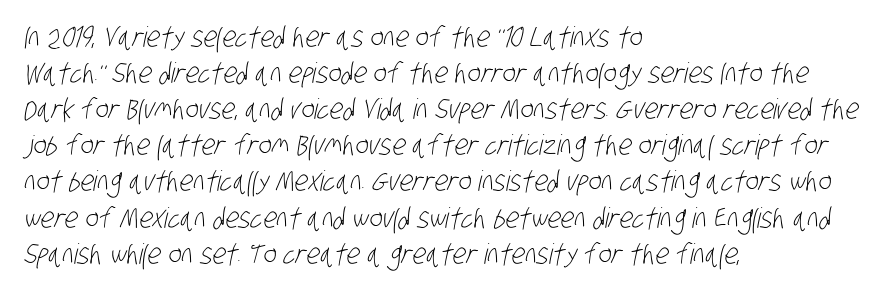
Serifs: no, the terminals of the letterforms are clean. Is this a fixed-width face? No — the glyphs have proportional, varying widths. The strip under each line holds only bare page. The leading is moderate, giving the passage an even texture. Weight: regular or lighter.
